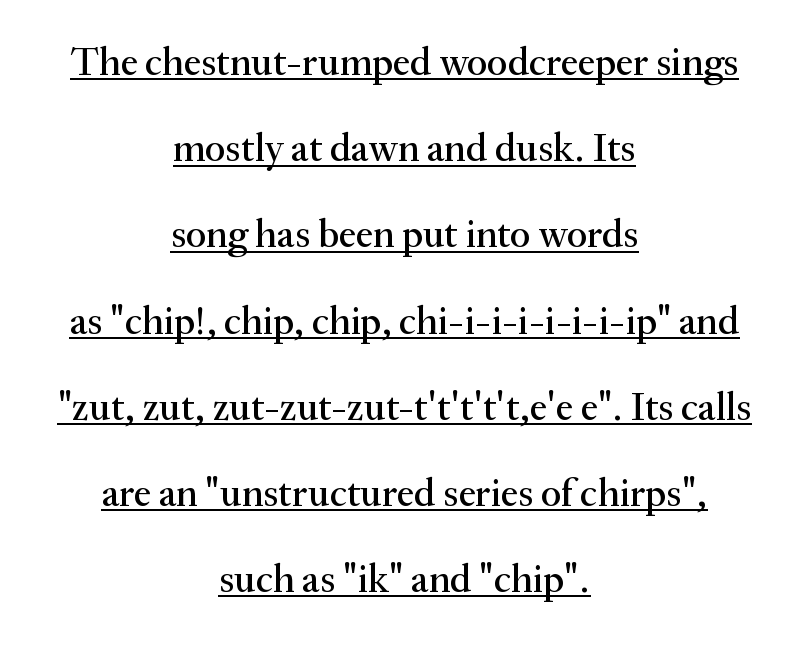
{"serif": "yes", "italic": "no", "width": "normal", "stroke_contrast": "medium", "x_height": "small", "monospaced": "no", "underline": "yes", "align": "center", "line_spacing": "loose", "line_spacing_ratio": 2.21, "letter_spacing": "normal", "letter_spacing_em": 0.0, "glyph_px": 39}
